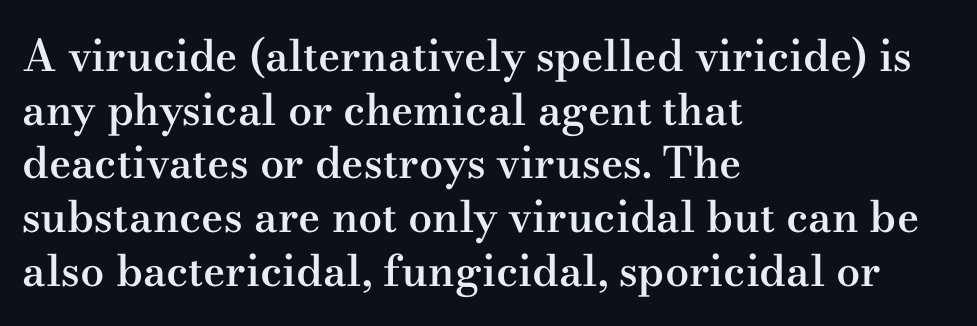
Q: Is the text bold? A: Semi-bold.
Q: Is the text italic (slanted)? A: No, it is upright.
Q: Is the typeface a serif or a sans-serif typeface? A: Serif.
Q: Is the text underlined? A: No.
Q: How is the paragraph aligned? A: Left-aligned.
Q: Is the spacing between letters normal or unusually wide? A: Normal.
Q: Is the spacing between lines tight, normal or loose? A: Normal.
Q: Width (condensed, normal, or wide)? A: Wide.
Q: Stroke contrast? A: Medium.
Q: x-height? A: Small.
Q: Monospaced? A: No.
